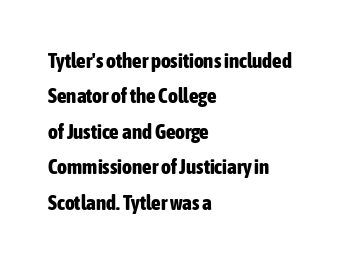
Q: Is the text bold? A: Yes.
Q: Is the text italic (slanted)? A: No, it is upright.
Q: Is the text underlined? A: No.
Q: How is the paragraph aligned? A: Left-aligned.
Q: Is the spacing between letters normal or unusually wide? A: Normal.
Q: Is the spacing between lines tight, normal or loose? A: Normal.
